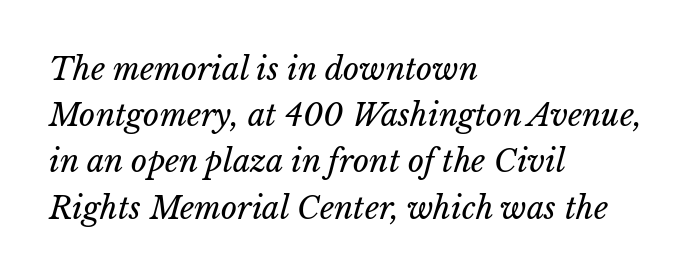
Looks like regular typesetting: each glyph gets only the width it needs. Unbolded letterforms with no extra heft. The specimen reads as italic at a glance. Is the letter spacing exaggerated? No — it looks like the ordinary default.
